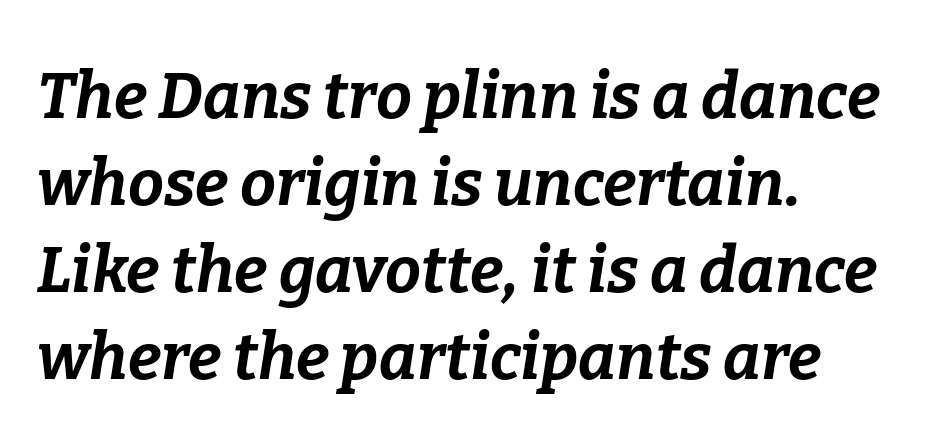
The lines in this sample share a left origin and differ only in where they stop. Designer's note — italics engaged. Letters rest on an invisible, unmarked baseline. Does the leading feel generous? No, just average.
